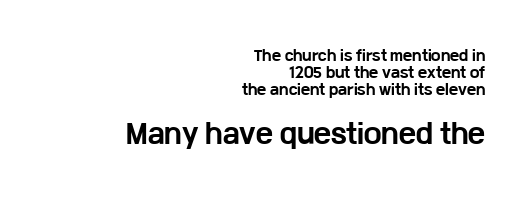
The image shows 26 px bold type, upright; set right-aligned, line spacing 1.22x, normal letter spacing, not underlined; the second (bottom) block is 1.86x larger.
